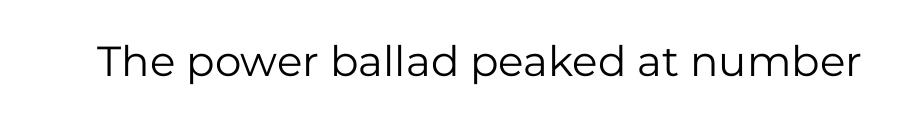
The image shows 42 px regular-weight sans-serif type, upright; set normal letter spacing, not underlined; low stroke contrast and a medium x-height.
